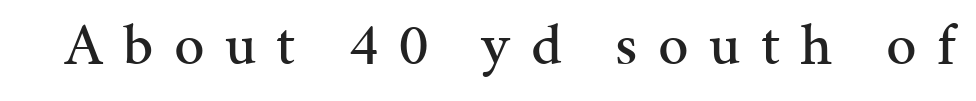
{"serif": "yes", "italic": "no", "width": "normal", "stroke_contrast": "medium", "x_height": "medium", "monospaced": "no", "underline": "no", "letter_spacing": "wide", "letter_spacing_em": 0.34, "glyph_px": 60}
